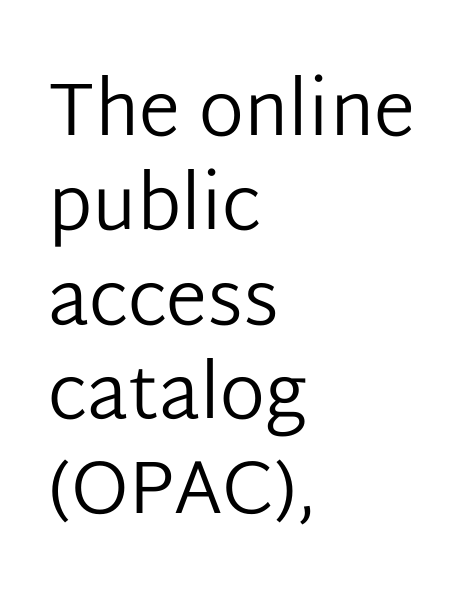
The image shows 75 px regular-weight sans-serif type, upright; set left-aligned, normal line spacing (1.26x), normal letter spacing, not underlined; low stroke contrast and a medium x-height.
